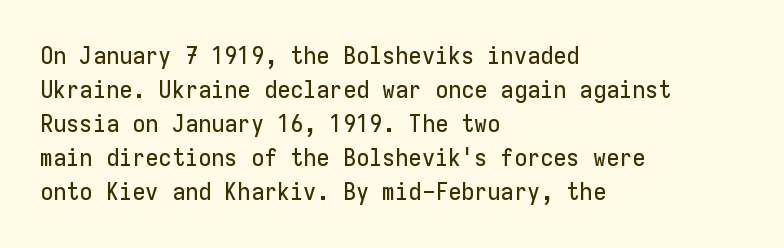
Q: Is the text italic (slanted)? A: No, it is upright.
Q: Is the text underlined? A: No.
Q: How is the paragraph aligned? A: Left-aligned.
Q: Is the spacing between letters normal or unusually wide? A: Normal.
Q: Is the spacing between lines tight, normal or loose? A: Normal.
